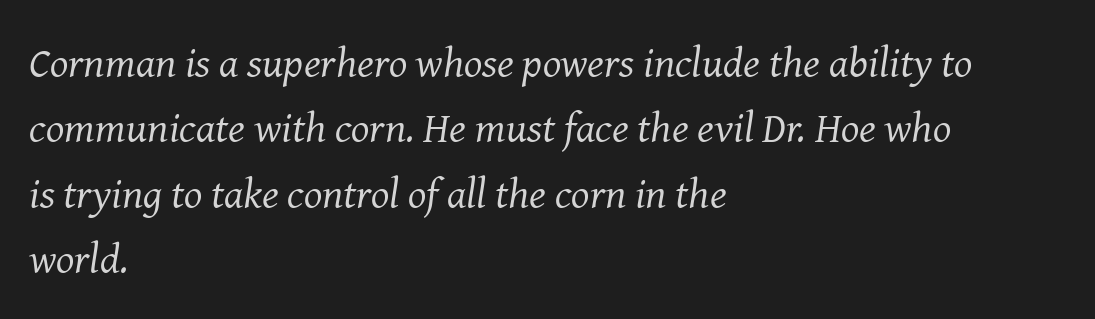
The words here are not underlined. This sample uses a serif face. Nobody touched the tracking dial on this one. If you measured baseline to baseline, you'd find a middling distance. The typography opts for an oblique posture over an upright one.
